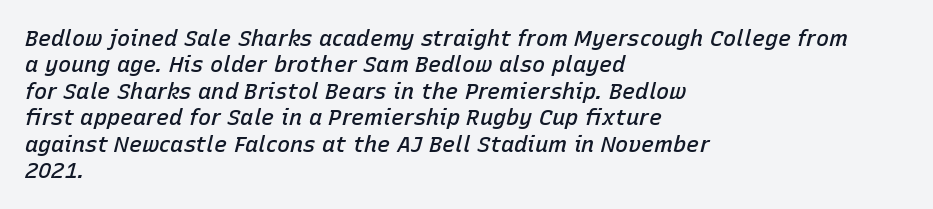
{"italic": "yes", "lean": "right", "slant_degrees": 15, "bold": "semi", "underline": "no", "align": "left", "line_spacing_ratio": 1.2, "letter_spacing": "normal", "letter_spacing_em": 0.0, "glyph_px": 22}
